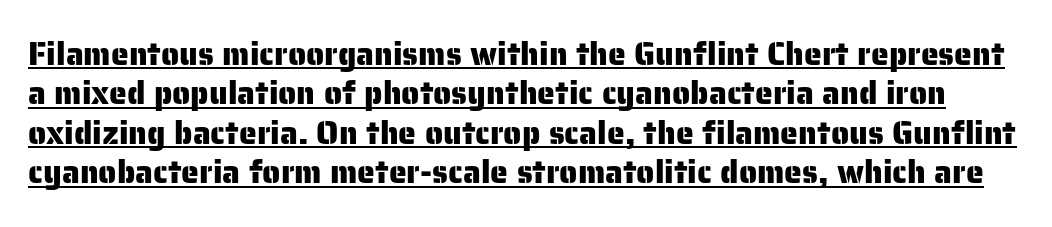
The image shows 32 px sans-serif type, upright; set line spacing 1.23x, normal letter spacing, underlined; low stroke contrast and a medium x-height.
